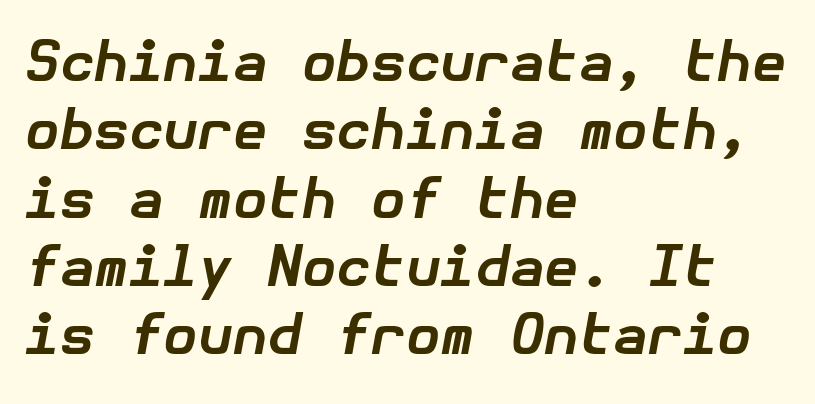
Q: Is the text bold? A: Yes.
Q: Is the text italic (slanted)? A: Yes, it leans right by about 10 degrees.
Q: Is the text underlined? A: No.
Q: How is the paragraph aligned? A: Left-aligned.
Q: Is the spacing between letters normal or unusually wide? A: Normal.
Q: Width (condensed, normal, or wide)? A: Normal.
Q: Stroke contrast? A: Low.
Q: x-height? A: Medium.
